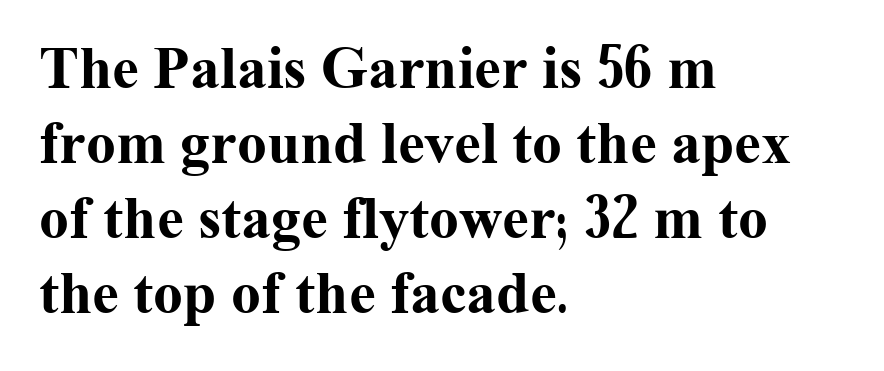
{"serif": "yes", "italic": "no", "bold": "yes", "weight": "bold", "width": "normal", "stroke_contrast": "medium", "x_height": "medium", "monospaced": "no", "underline": "no", "align": "left", "line_spacing": "normal", "line_spacing_ratio": 1.25, "letter_spacing": "normal", "letter_spacing_em": 0.0, "glyph_px": 60}
